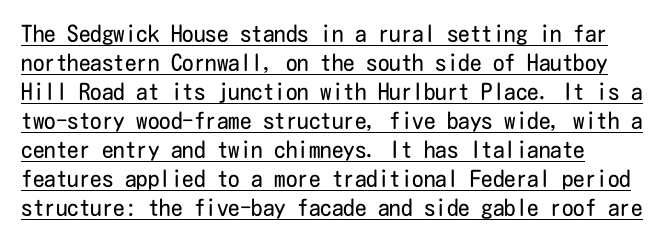
The image shows 23 px text type, upright; set normal line spacing (1.26x), normal letter spacing, underlined.
